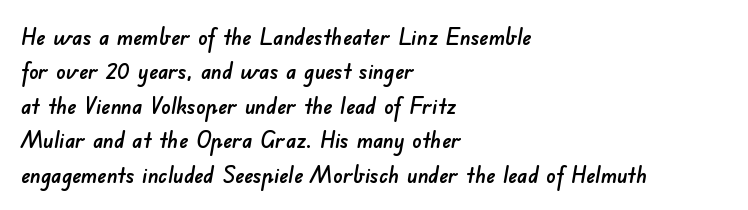
{"underline": "no", "align": "left", "line_spacing": "normal", "line_spacing_ratio": 1.5, "letter_spacing": "normal", "letter_spacing_em": 0.0, "glyph_px": 23}
